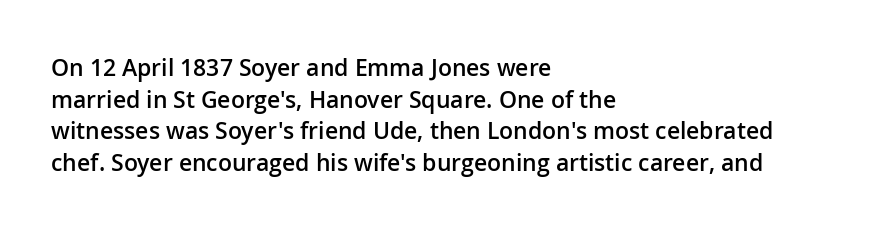
Ordinary non-slanted type is in use. This sample is left-justified, so line endings fall wherever the words run out. The letters sit at their default tracking, neither squeezed nor spread. Descenders are the only things crossing below the line.
